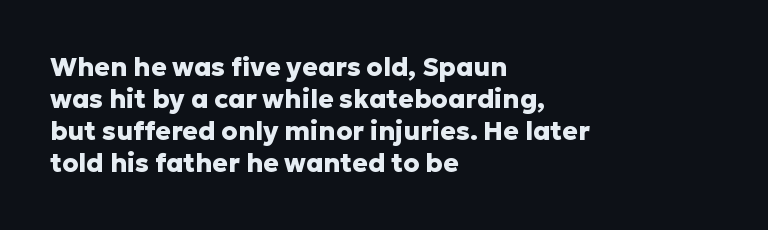
Alignment: flush left. A clean baseline with only descenders dipping below it. Vertical strokes here are truly vertical. Every letter is thick-stroked: bold, no question. A typesetter would call this zero additional tracking.
